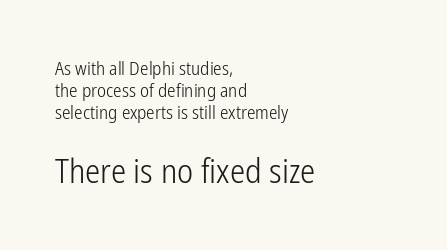
The image shows 34 px light, condensed sans-serif type, upright; set left-aligned, tight line spacing (1.15x), normal letter spacing, not underlined; the second (bottom) block is 1.79x larger; low stroke contrast and a medium x-height.
